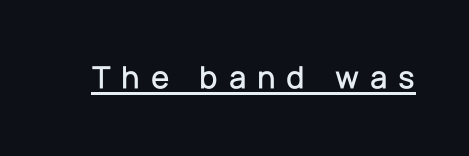
{"serif": "no", "italic": "no", "width": "normal", "stroke_contrast": "low", "x_height": "medium", "monospaced": "no", "underline": "yes", "letter_spacing": "wide", "letter_spacing_em": 0.33, "glyph_px": 33}
